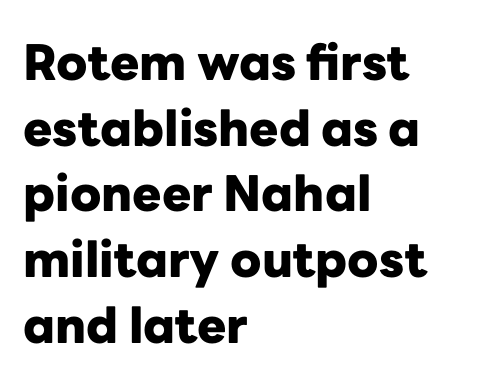
Q: Is the text bold? A: Yes.
Q: Is the text italic (slanted)? A: No, it is upright.
Q: Is the typeface a serif or a sans-serif typeface? A: Sans-serif.
Q: Is the text underlined? A: No.
Q: How is the paragraph aligned? A: Left-aligned.
Q: Is the spacing between letters normal or unusually wide? A: Normal.
Q: Is the spacing between lines tight, normal or loose? A: Normal.
Q: Width (condensed, normal, or wide)? A: Normal.
Q: Stroke contrast? A: Low.
Q: x-height? A: Medium.
Q: Monospaced? A: No.
